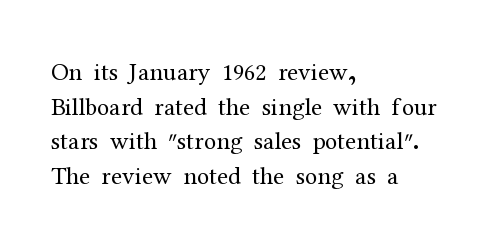
Q: Is the text bold? A: No.
Q: Is the text italic (slanted)? A: No, it is upright.
Q: Is the text underlined? A: No.
Q: How is the paragraph aligned? A: Left-aligned.
Q: Is the spacing between letters normal or unusually wide? A: Normal.
Q: Is the spacing between lines tight, normal or loose? A: Normal.
